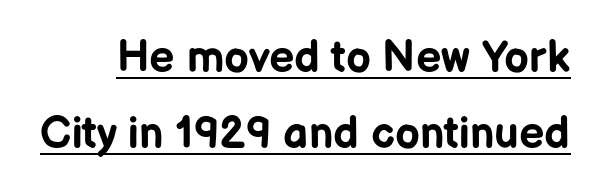
{"serif": "no", "italic": "no", "bold": "yes", "weight": "bold", "width": "normal", "stroke_contrast": "low", "x_height": "medium", "monospaced": "no", "underline": "yes", "line_spacing_ratio": 1.73, "letter_spacing": "normal", "letter_spacing_em": 0.0, "glyph_px": 44}
